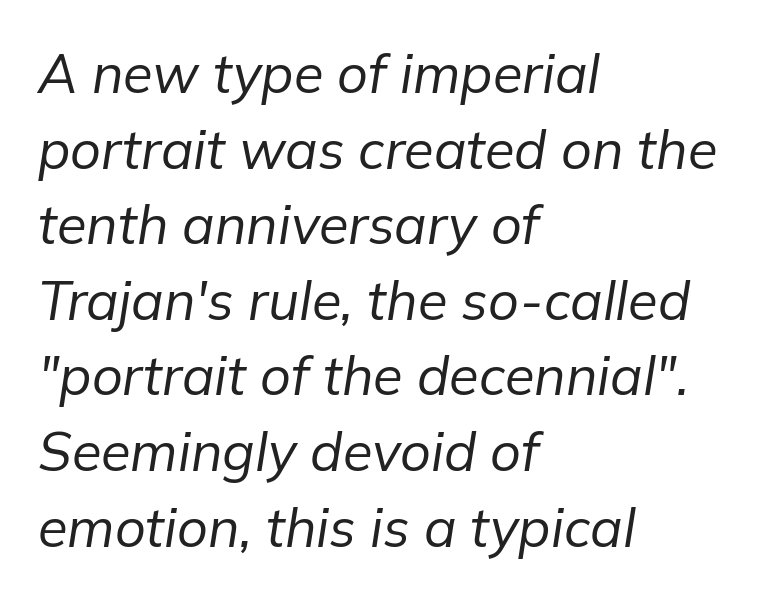
Q: Is the text bold? A: No.
Q: Is the text italic (slanted)? A: Yes, it leans right by about 9 degrees.
Q: Is the text underlined? A: No.
Q: How is the paragraph aligned? A: Left-aligned.
Q: Is the spacing between letters normal or unusually wide? A: Normal.
Q: Is the spacing between lines tight, normal or loose? A: Normal.
Q: Width (condensed, normal, or wide)? A: Normal.
Q: Stroke contrast? A: Low.
Q: x-height? A: Medium.
Q: Monospaced? A: No.
